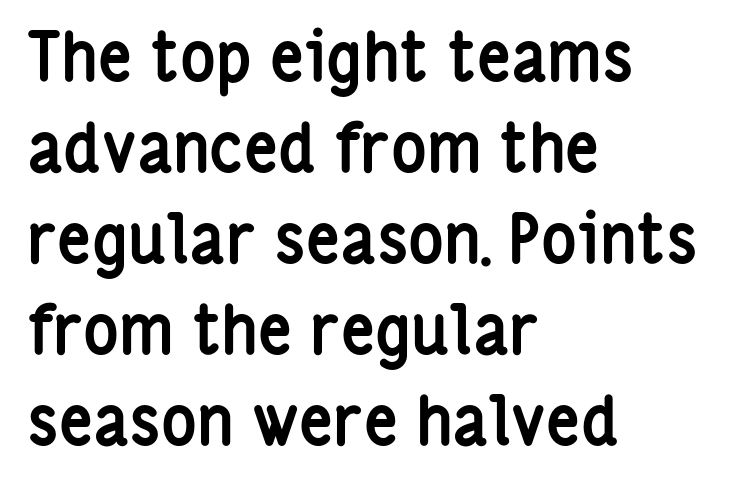
{"serif": "no", "italic": "no", "bold": "yes", "weight": "semibold", "width": "condensed", "stroke_contrast": "low", "x_height": "medium", "monospaced": "no", "underline": "no", "align": "left", "line_spacing": "normal", "line_spacing_ratio": 1.36, "letter_spacing": "normal", "letter_spacing_em": 0.0, "glyph_px": 67}
